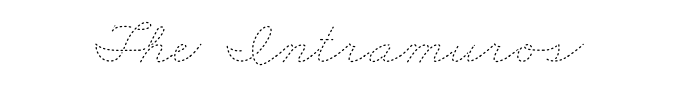
The image shows 63 px thin, wide type; set normal letter spacing, not underlined; low stroke contrast and a small x-height.
